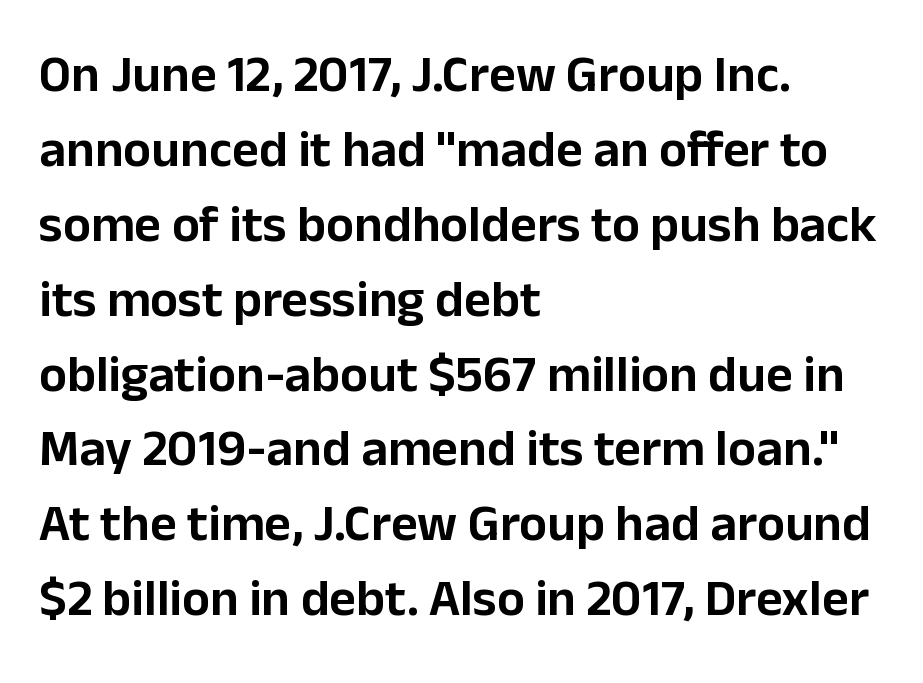
What kind of face is this? One without serifs — a sans. The words here are not underlined. Vertical strokes here are truly vertical. The passage is arranged the way most books set body copy — flush left. Honestly, the row spacing looks completely unremarkable. A typesetter would call this proportional, since set widths differ per character.
